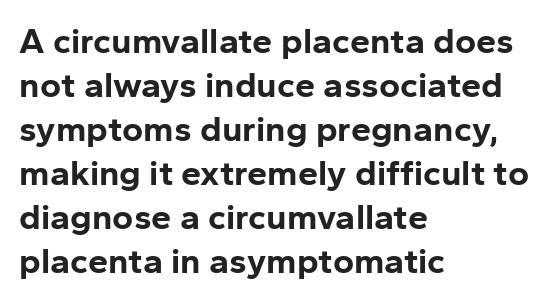
{"serif": "no", "italic": "no", "bold": "yes", "weight": "bold", "width": "normal", "stroke_contrast": "low", "x_height": "medium", "monospaced": "no", "underline": "no", "align": "left", "line_spacing_ratio": 1.22, "letter_spacing": "normal", "letter_spacing_em": 0.0, "glyph_px": 36}
